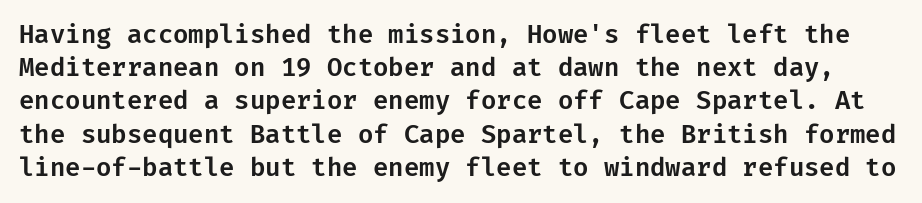
{"italic": "no", "underline": "no", "line_spacing": "normal", "line_spacing_ratio": 1.33, "letter_spacing": "normal", "letter_spacing_em": 0.0, "glyph_px": 25}
